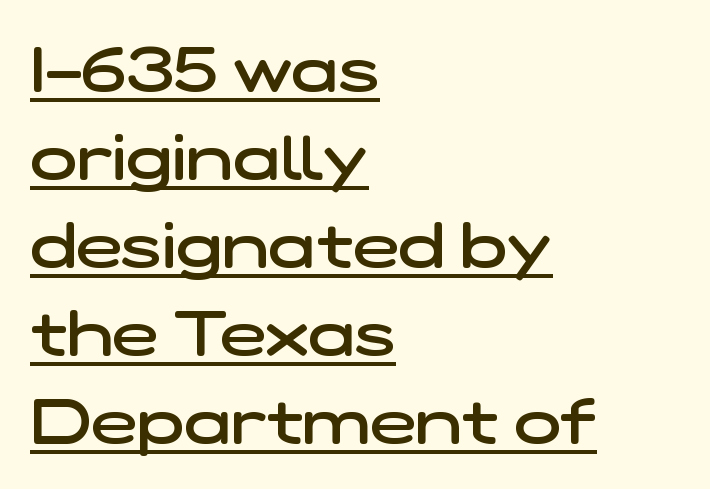
{"serif": "no", "bold": "semi", "weight": "semibold", "width": "wide", "stroke_contrast": "low", "x_height": "medium", "monospaced": "no", "underline": "yes", "align": "left", "line_spacing": "normal", "line_spacing_ratio": 1.42, "letter_spacing": "normal", "letter_spacing_em": 0.0, "glyph_px": 62}
